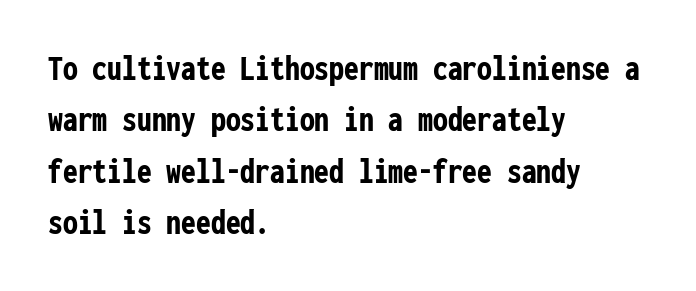
Alignment: flush left. I'd describe the lettering as bold — thick and assertive. The text was rendered using a sans face with plain stroke endings. The face used here is monospaced, like something from a code editor. Descender tails drop into unmarked territory.
